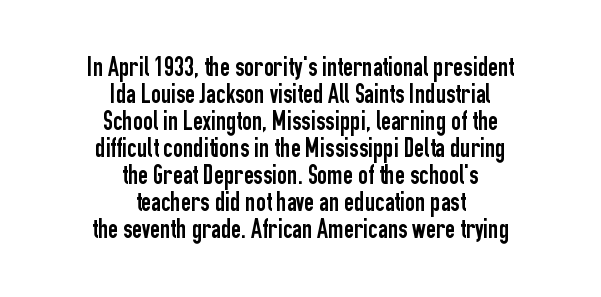
Q: Is the text italic (slanted)? A: No, it is upright.
Q: Is the text underlined? A: No.
Q: How is the paragraph aligned? A: Centered.
Q: Is the spacing between letters normal or unusually wide? A: Normal.
Q: Is the spacing between lines tight, normal or loose? A: Tight.
